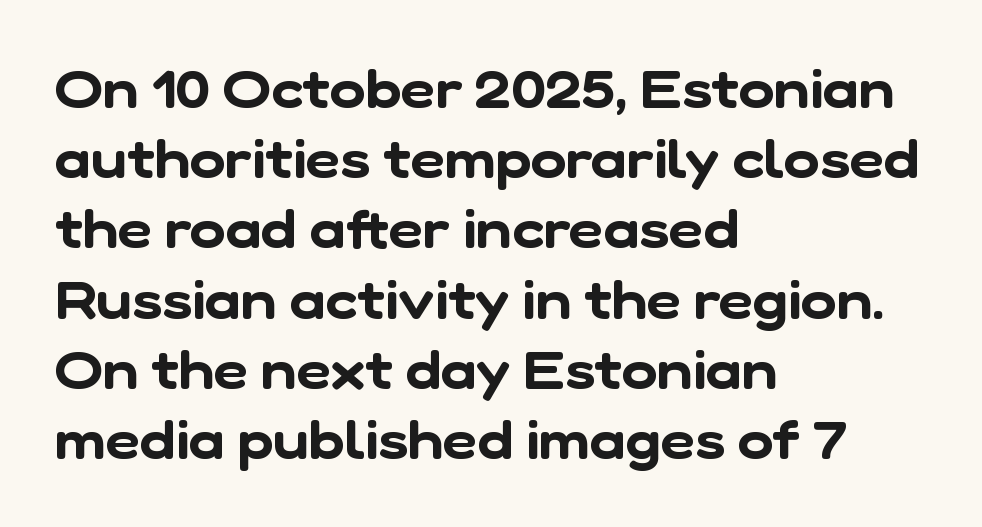
The image shows 54 px sans-serif type; set left-aligned, normal line spacing (1.3x), normal letter spacing, not underlined; low stroke contrast and a medium x-height.
